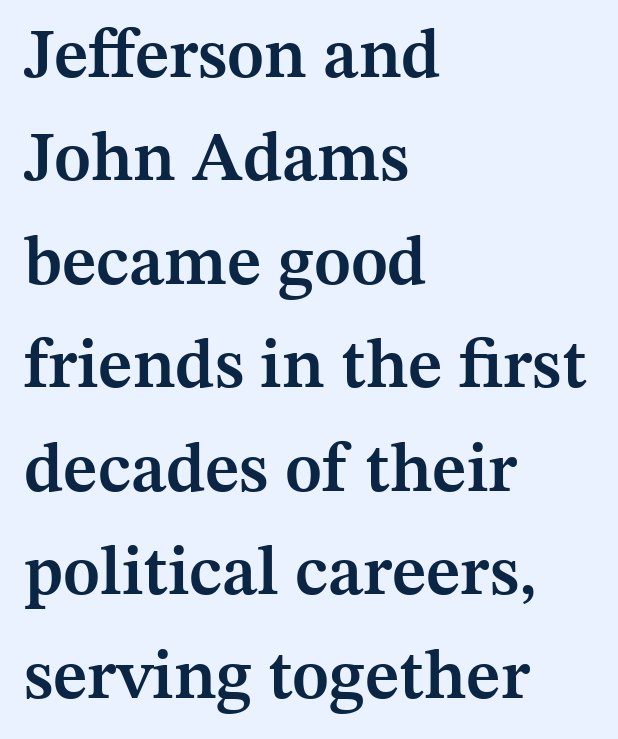
Q: Is the text bold? A: Semi-bold.
Q: Is the text italic (slanted)? A: No, it is upright.
Q: Is the typeface a serif or a sans-serif typeface? A: Serif.
Q: Is the text underlined? A: No.
Q: How is the paragraph aligned? A: Left-aligned.
Q: Is the spacing between letters normal or unusually wide? A: Normal.
Q: Is the spacing between lines tight, normal or loose? A: Normal.
Q: Width (condensed, normal, or wide)? A: Normal.
Q: Stroke contrast? A: Medium.
Q: x-height? A: Medium.
Q: Monospaced? A: No.
